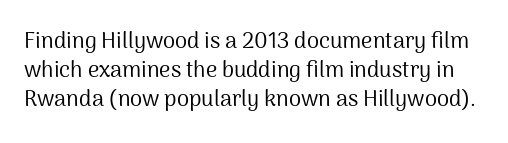
The image shows 22 px text type, upright; set normal line spacing (1.31x), normal letter spacing, not underlined.
